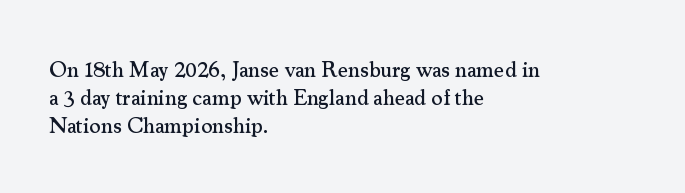
Style check: upright. Decoration check: the copy has no underline. The gaps between neighbouring characters are ordinary and unremarkable. This sample is left-justified, so line endings fall wherever the words run out. The rows are spaced the way most documents space them.
